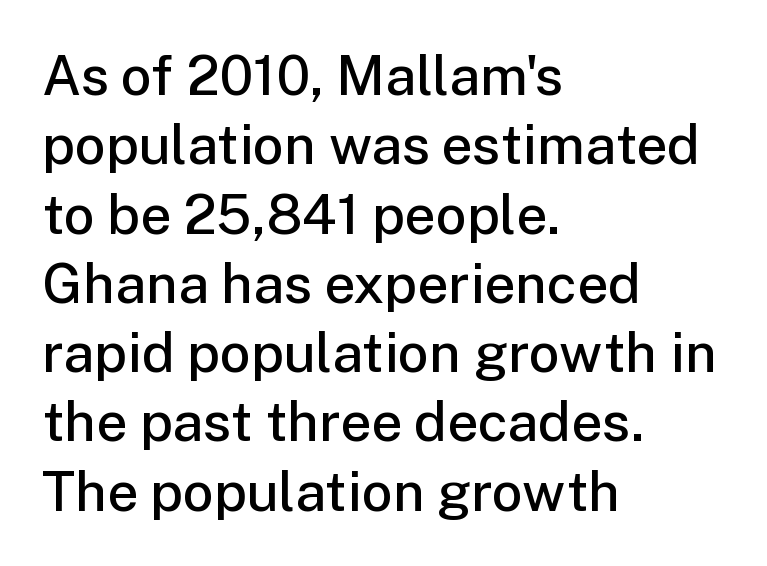
Stroke terminals: plain, sans-serif. Strokes here are thickened, but only to semibold level. Descenders are the only things crossing below the line. Each letter keeps its own natural width here, so spacing adapts to shape. Does the copy run flush right? No — it runs flush left. Short note: letters normally spaced.
